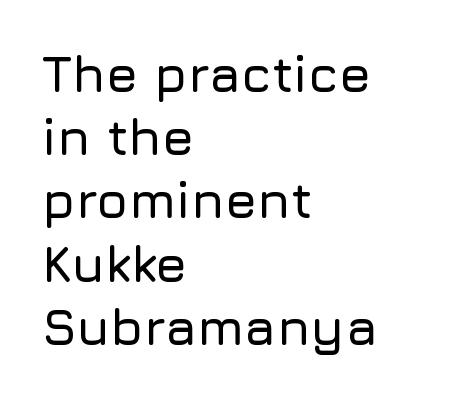
The image shows 51 px sans-serif type, upright; set left-aligned, line spacing 1.24x, normal letter spacing, not underlined; low stroke contrast and a medium x-height.
